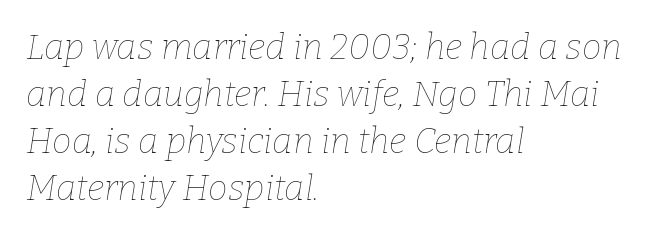
If you measured baseline to baseline, you'd find a middling distance. Each letter keeps its own natural width here, so spacing adapts to shape. The cut favours lightness, reaching ordinary text weight at its darkest. Plain, unruled lines of type.
